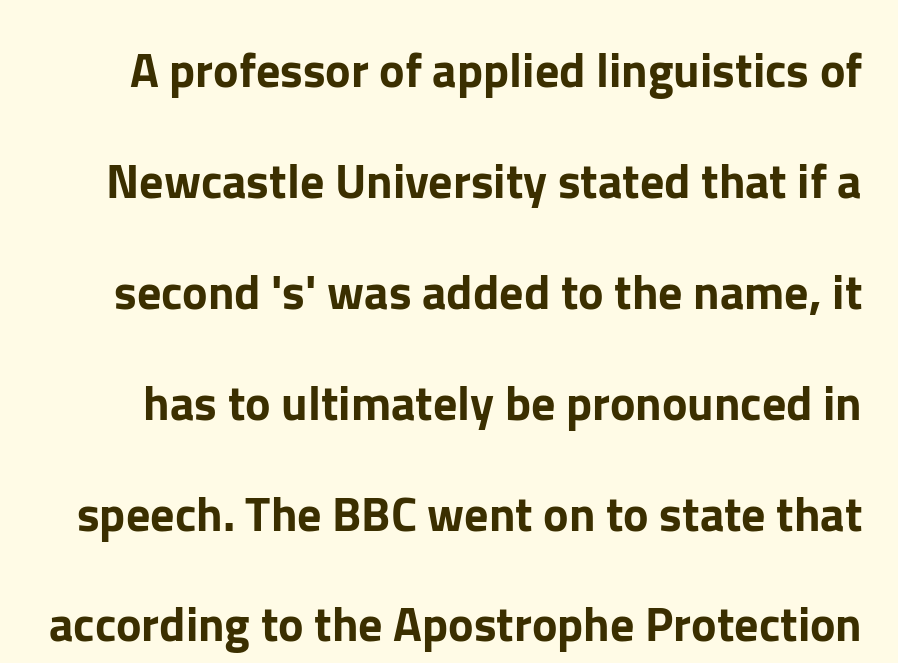
Q: Is the text italic (slanted)? A: No, it is upright.
Q: Is the typeface a serif or a sans-serif typeface? A: Sans-serif.
Q: Is the text underlined? A: No.
Q: Is the spacing between letters normal or unusually wide? A: Normal.
Q: Is the spacing between lines tight, normal or loose? A: Loose.
Q: Width (condensed, normal, or wide)? A: Normal.
Q: Stroke contrast? A: Low.
Q: x-height? A: Medium.
Q: Monospaced? A: No.
